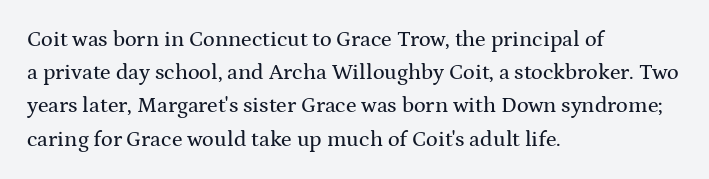
Q: Is the text italic (slanted)? A: No, it is upright.
Q: Is the text underlined? A: No.
Q: How is the paragraph aligned? A: Left-aligned.
Q: Is the spacing between letters normal or unusually wide? A: Normal.
Q: Is the spacing between lines tight, normal or loose? A: Normal.
